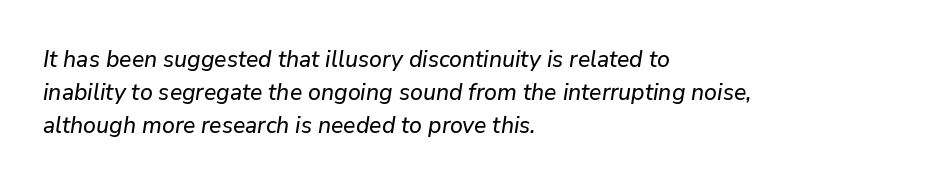
{"italic": "yes", "lean": "right", "slant_degrees": 9, "underline": "no", "align": "left", "line_spacing": "normal", "line_spacing_ratio": 1.44, "letter_spacing": "normal", "letter_spacing_em": 0.0, "glyph_px": 23}
